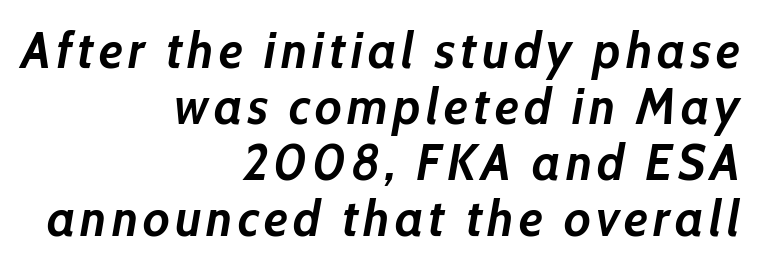
The image shows 51 px semibold type, italic (leaning right); set right-aligned, tight line spacing (1.1x), not underlined; low stroke contrast and a medium x-height.
